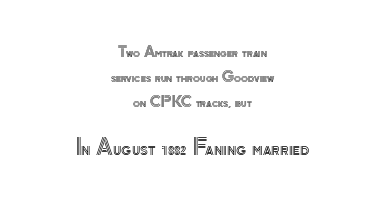
Type without underlining. Typeset on center — no edge is straight. Italic: no, the glyphs are upright roman. This sample uses plain, unmodified letter spacing.
